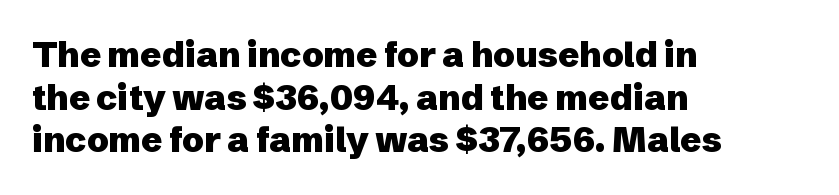
The image shows 35 px heavy sans-serif type, upright; set left-aligned, line spacing 1.22x, normal letter spacing, not underlined; low stroke contrast and a medium x-height.
